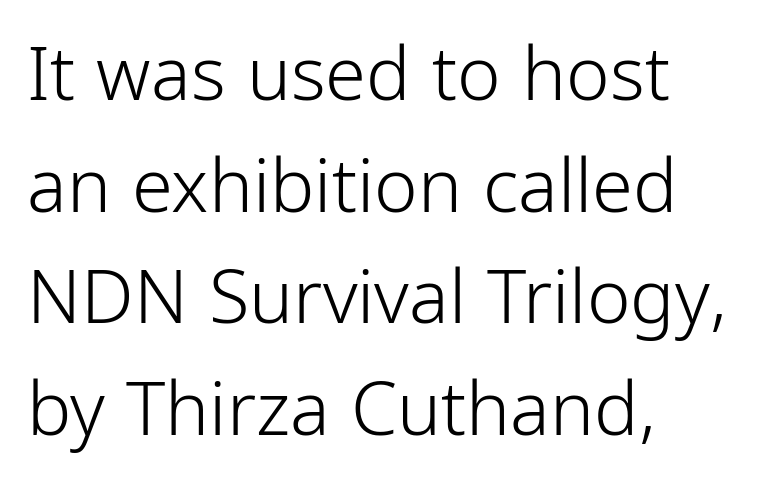
The letters stand upright; this is a roman face. This sample is left-justified, so line endings fall wherever the words run out. Normally led — the rows are evenly, conventionally spaced. In terms of letterspacing, this is plain default setting. The face used here is proportionally spaced, like ordinary book or web type.
